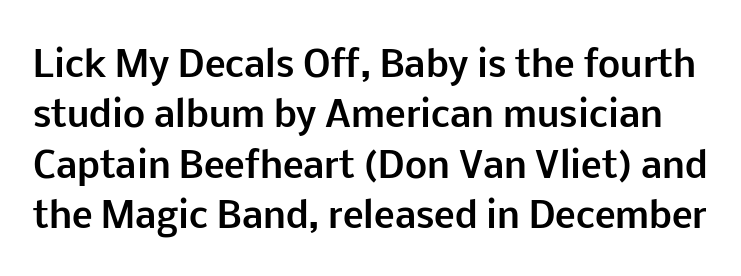
Q: Is the text bold? A: Yes.
Q: Is the text italic (slanted)? A: No, it is upright.
Q: Is the typeface a serif or a sans-serif typeface? A: Sans-serif.
Q: Is the text underlined? A: No.
Q: Is the spacing between letters normal or unusually wide? A: Normal.
Q: Is the spacing between lines tight, normal or loose? A: Normal.
Q: Width (condensed, normal, or wide)? A: Normal.
Q: Stroke contrast? A: Low.
Q: x-height? A: Medium.
Q: Monospaced? A: No.
